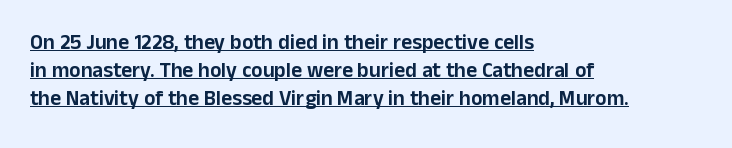
The image shows 21 px text type, upright; set left-aligned, normal line spacing (1.33x), normal letter spacing, underlined.
